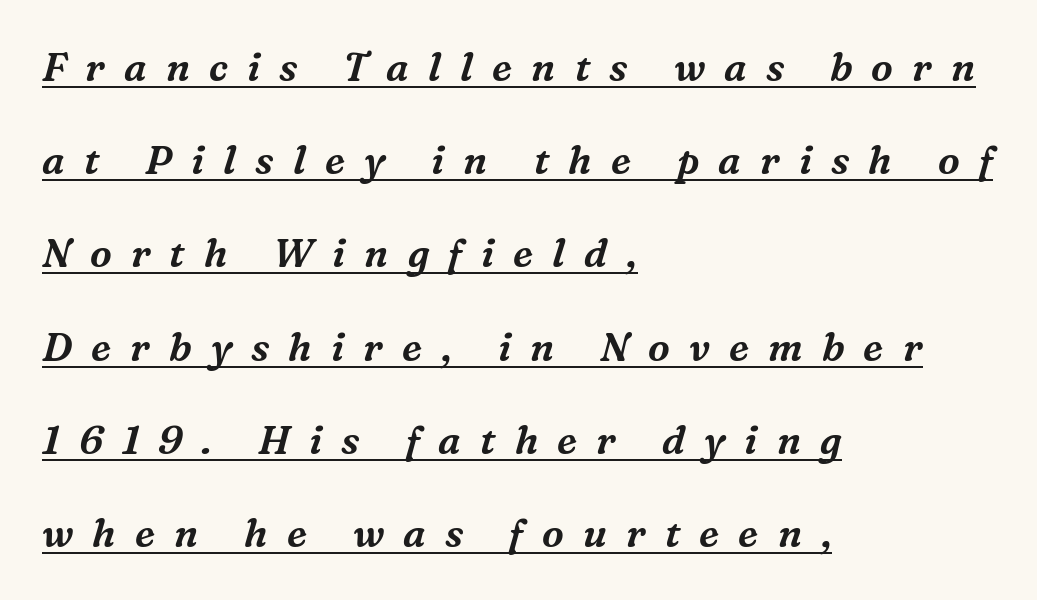
Q: Is the text italic (slanted)? A: Yes, it leans right by about 16 degrees.
Q: Is the typeface a serif or a sans-serif typeface? A: Serif.
Q: Is the text underlined? A: Yes.
Q: How is the paragraph aligned? A: Left-aligned.
Q: Is the spacing between letters normal or unusually wide? A: Unusually wide.
Q: Is the spacing between lines tight, normal or loose? A: Loose.
Q: Width (condensed, normal, or wide)? A: Normal.
Q: Stroke contrast? A: Medium.
Q: x-height? A: Medium.
Q: Monospaced? A: No.
